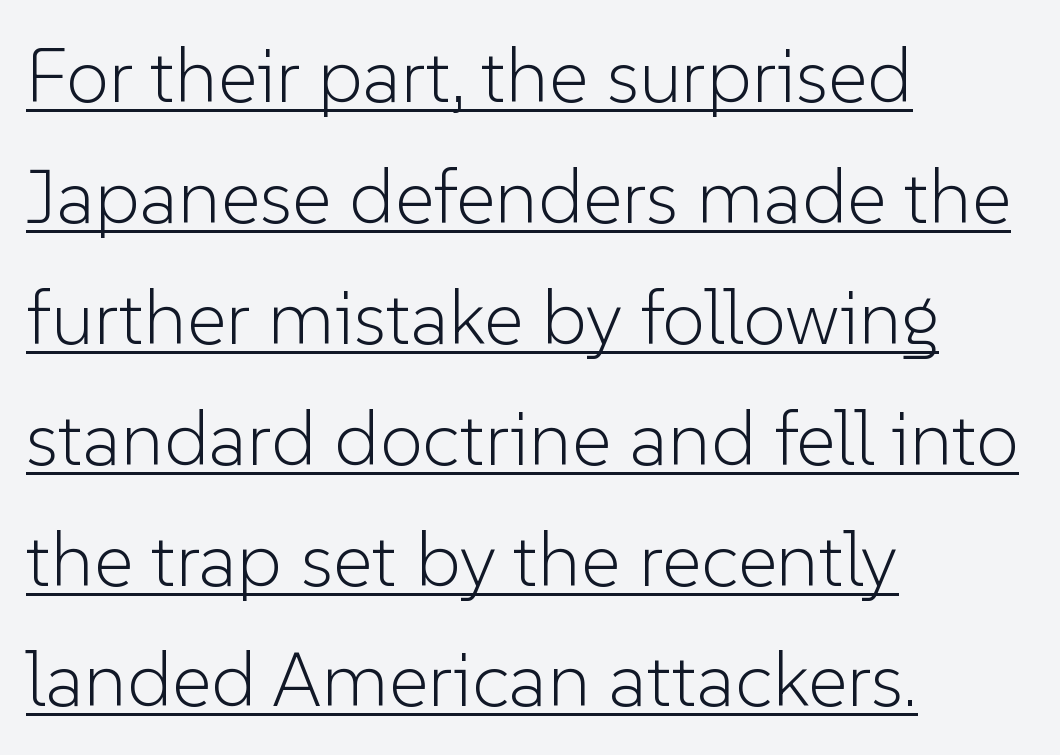
Q: Is the text bold? A: No.
Q: Is the text italic (slanted)? A: No, it is upright.
Q: Is the typeface a serif or a sans-serif typeface? A: Sans-serif.
Q: Is the text underlined? A: Yes.
Q: How is the paragraph aligned? A: Left-aligned.
Q: Is the spacing between letters normal or unusually wide? A: Normal.
Q: Is the spacing between lines tight, normal or loose? A: Normal.
Q: Width (condensed, normal, or wide)? A: Normal.
Q: Stroke contrast? A: Low.
Q: x-height? A: Medium.
Q: Monospaced? A: No.
